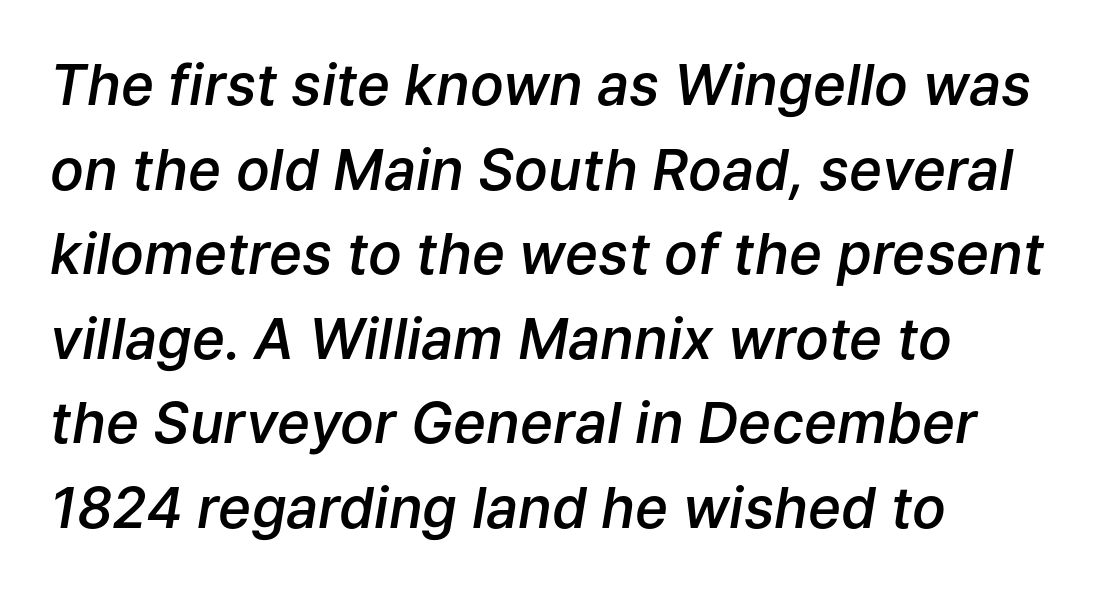
The image shows 56 px semibold type, italic (leaning right); set normal line spacing (1.51x), normal letter spacing, not underlined; low stroke contrast and a medium x-height.
